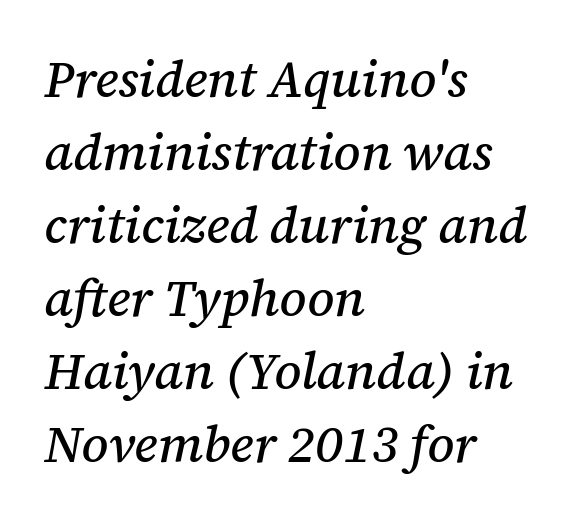
The image shows 51 px serif type, italic (leaning right); set left-aligned, normal line spacing (1.43x), normal letter spacing, not underlined; medium stroke contrast and a medium x-height.
